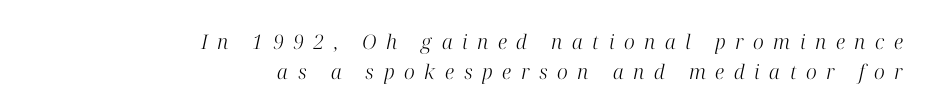
{"italic": "yes", "lean": "right", "slant_degrees": 12, "bold": "no", "underline": "no", "align": "right", "line_spacing": "normal", "line_spacing_ratio": 1.49, "letter_spacing": "wide", "letter_spacing_em": 0.48, "glyph_px": 20}
